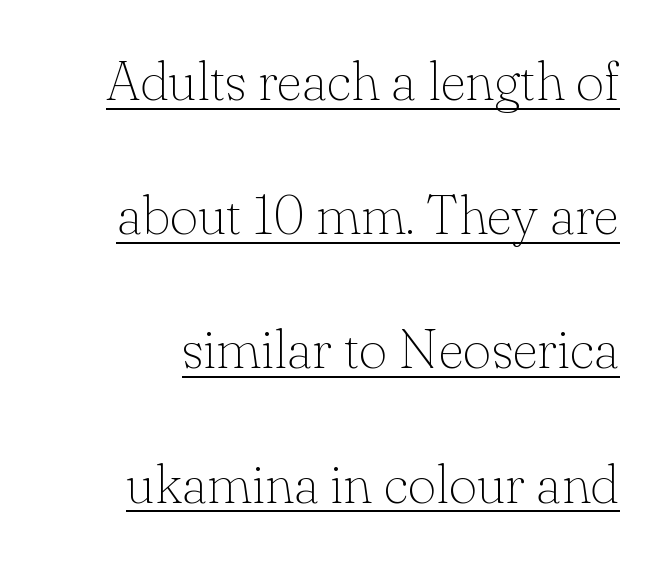
Do the letters lean? They stand straight. In terms of letterspacing, this is plain default setting. Serifs: yes, visible at the terminals of the letterforms. Widely set lines give the paragraph a tall, airy silhouette. The rendering uses the underline text-decoration.
